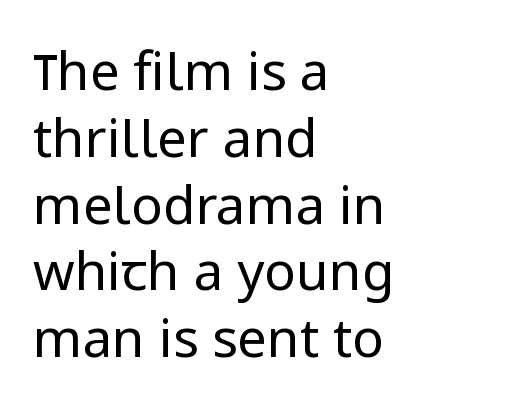
Casual observation: everything's shoved over to the left. Do the letters lean? They stand straight. The face used here is proportionally spaced, like ordinary book or web type. The type is set solid horizontally, with unmodified tracking.
